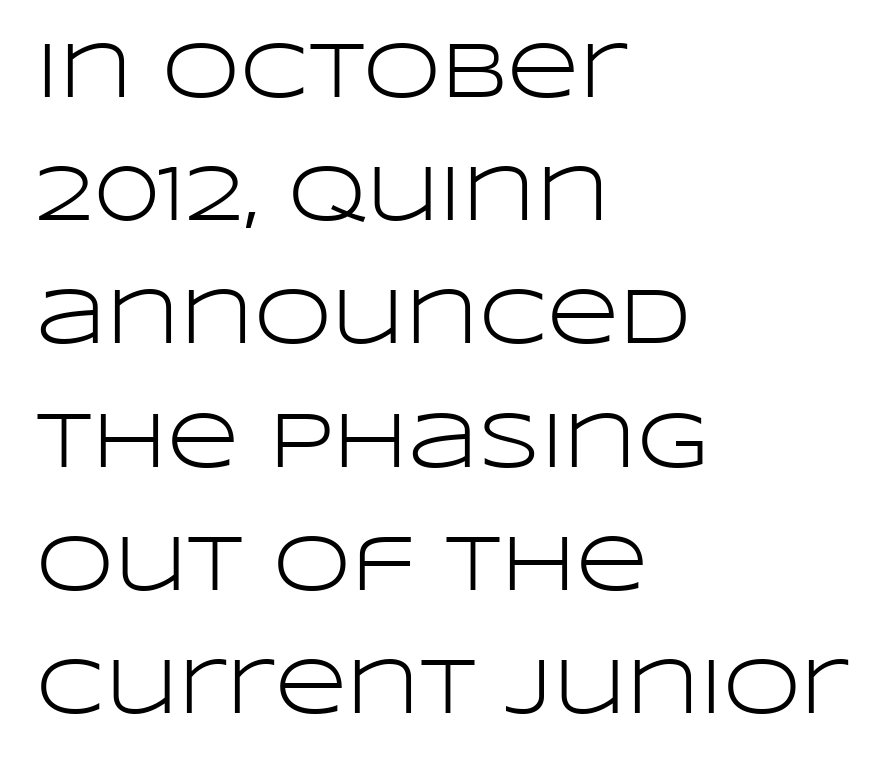
The image shows 79 px light, wide sans-serif type, upright; set left-aligned, normal line spacing (1.56x), normal letter spacing, not underlined; low stroke contrast and a large x-height.
